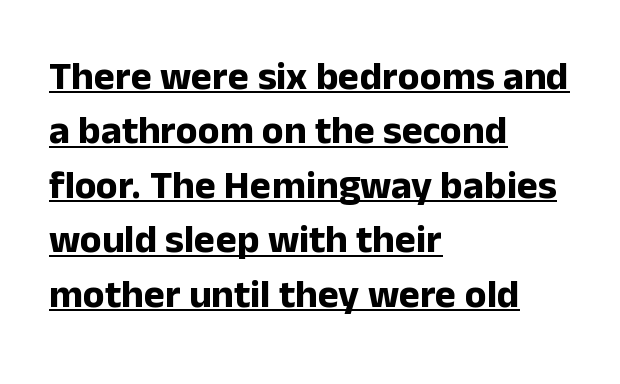
{"serif": "no", "italic": "no", "bold": "yes", "weight": "bold", "width": "normal", "stroke_contrast": "low", "x_height": "medium", "monospaced": "no", "underline": "yes", "align": "left", "line_spacing": "normal", "line_spacing_ratio": 1.36, "letter_spacing": "normal", "letter_spacing_em": 0.0, "glyph_px": 40}
